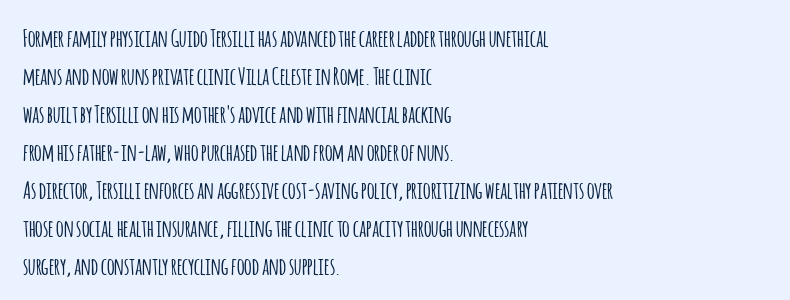
The specimen omits any rule beneath the text block's lines. Alignment: flush left. Italic? Not at all — the glyphs are vertical. The lines sit at an ordinary, default distance from one another. You could call the tracking neutral — neither tight nor loose.
